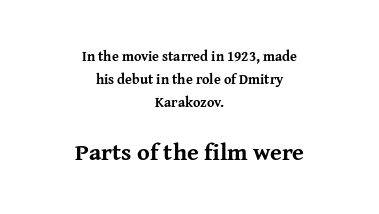
The image shows 24 px bold type, upright; set centered, normal line spacing (1.63x), normal letter spacing, not underlined; the second (bottom) block is 1.71x larger.
